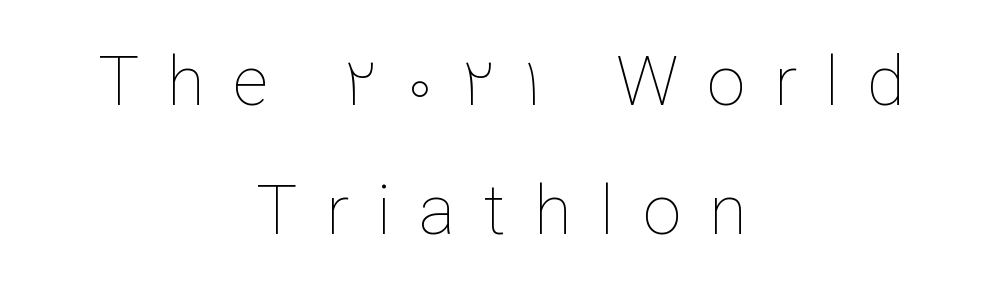
{"italic": "no", "bold": "no", "weight": "thin", "width": "normal", "stroke_contrast": "low", "x_height": "medium", "monospaced": "no", "underline": "no", "align": "center", "line_spacing_ratio": 1.87, "letter_spacing": "wide", "letter_spacing_em": 0.41, "glyph_px": 69}
